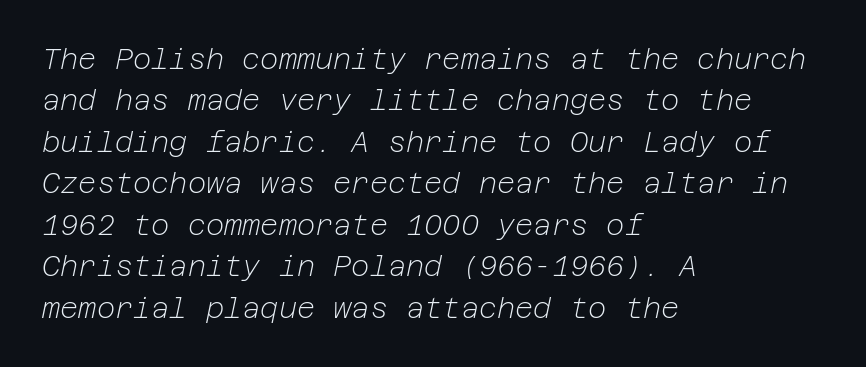
Posture: slanted. The passage is arranged the way most books set body copy — flush left. These lines sit exactly where default settings would place them. Stroke mass is kept to a normal reading level or below. Words appear dense and cohesive because spacing is normal. Each row of text sits above clean, open space.
